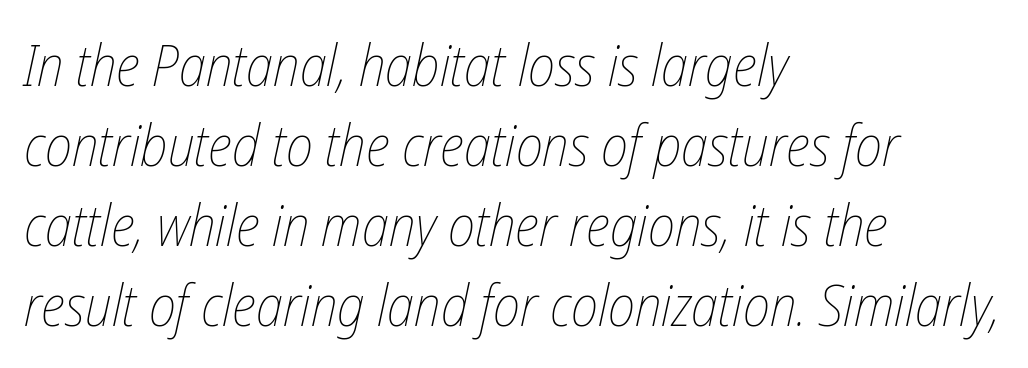
On a weight scale, this lands at 450 or below. The passage is arranged the way most books set body copy — flush left. Look at the tracking — it's just the regular setting, nothing added. Here the designer chose a conventional face with non-uniform glyph widths. Type without underlining. The axis of the letterforms is tilted away from vertical.
